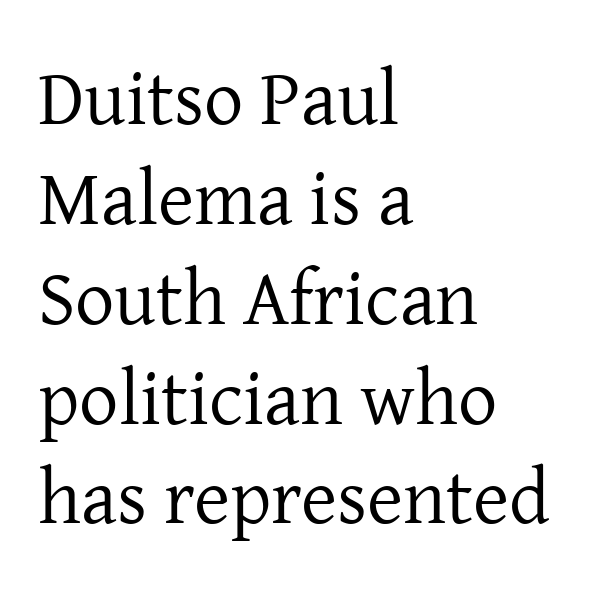
The image shows 78 px regular-weight serif type, upright; set left-aligned, normal line spacing (1.28x), normal letter spacing, not underlined; low stroke contrast and a medium x-height.
